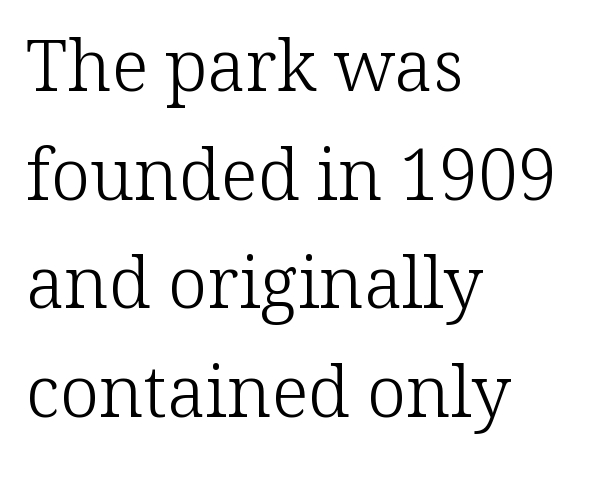
{"serif": "yes", "italic": "no", "bold": "no", "weight": "light", "width": "normal", "stroke_contrast": "low", "x_height": "medium", "monospaced": "no", "underline": "no", "align": "left", "line_spacing": "normal", "line_spacing_ratio": 1.53, "letter_spacing": "normal", "letter_spacing_em": 0.0, "glyph_px": 71}
